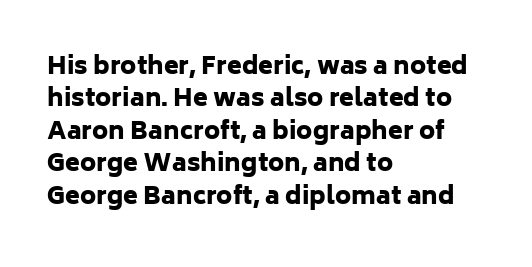
Whoever set this chose a conventional vertical rhythm. Emphasis by weight is at full strength: bold. The setting favours the left margin, as ordinary paragraphs usually do. Glance below the letters and you will spot only blank space. Rendered with straight, roman letterforms.
